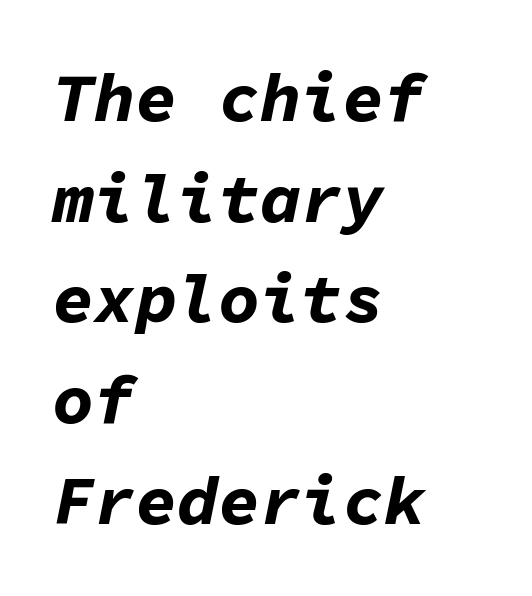
Characters are canted at an angle relative to the baseline's perpendicular. Check under the words: just untouched page. The glyphs have the mass of a bold cut. Short and long lines alike share a common starting point at left.
